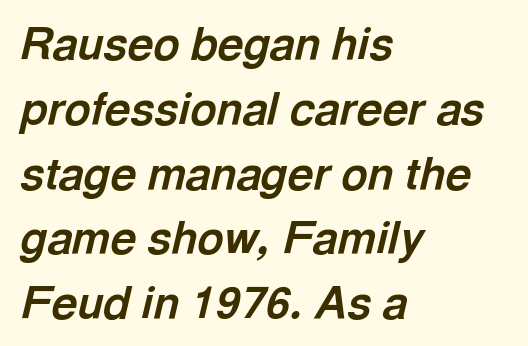
{"italic": "yes", "lean": "right", "slant_degrees": 13, "bold": "yes", "weight": "bold", "width": "normal", "x_height": "medium", "monospaced": "no", "underline": "no", "align": "left", "line_spacing": "normal", "line_spacing_ratio": 1.44, "letter_spacing": "normal", "letter_spacing_em": 0.0, "glyph_px": 45}
